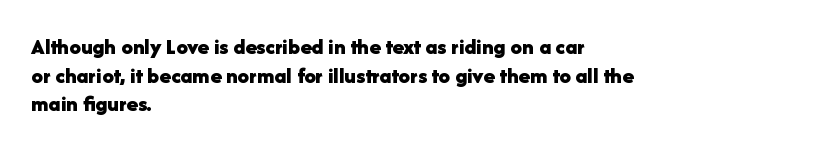
Q: Is the text bold? A: Yes.
Q: Is the text italic (slanted)? A: No, it is upright.
Q: Is the text underlined? A: No.
Q: How is the paragraph aligned? A: Left-aligned.
Q: Is the spacing between letters normal or unusually wide? A: Normal.
